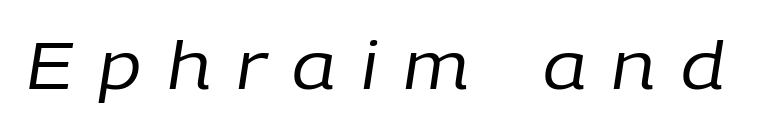
The image shows 65 px regular-weight type, italic (leaning right); set unusually wide letter spacing (+0.39 em), not underlined; low stroke contrast and a medium x-height.
